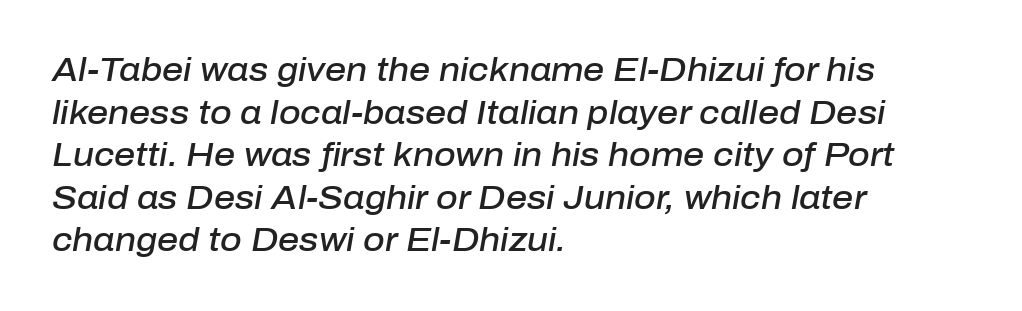
Q: Is the text bold? A: Semi-bold.
Q: Is the text italic (slanted)? A: Yes, it leans right by about 10 degrees.
Q: Is the text underlined? A: No.
Q: How is the paragraph aligned? A: Left-aligned.
Q: Is the spacing between letters normal or unusually wide? A: Normal.
Q: Is the spacing between lines tight, normal or loose? A: Normal.
Q: Width (condensed, normal, or wide)? A: Normal.
Q: Stroke contrast? A: Low.
Q: x-height? A: Medium.
Q: Monospaced? A: No.
